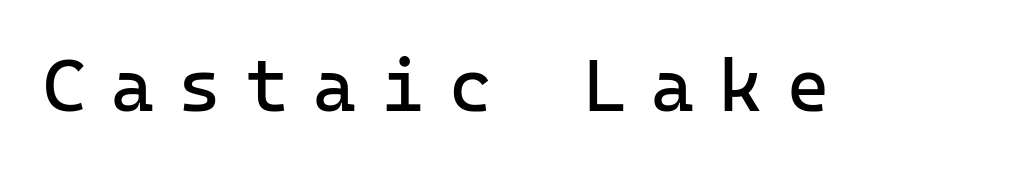
The image shows 73 px regular-weight sans-serif type, upright, monospaced; set unusually wide letter spacing (+0.34 em), not underlined; low stroke contrast and a medium x-height.
